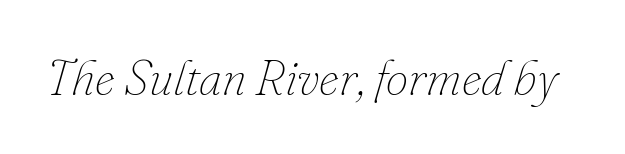
The image shows 50 px thin type, italic (leaning right); set normal letter spacing, not underlined; low stroke contrast and a small x-height.
